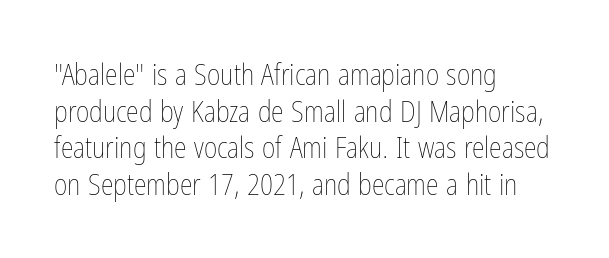
{"italic": "no", "bold": "no", "weight": "thin", "width": "condensed", "stroke_contrast": "low", "x_height": "medium", "monospaced": "no", "underline": "no", "align": "left", "line_spacing": "normal", "line_spacing_ratio": 1.26, "letter_spacing": "normal", "letter_spacing_em": 0.0, "glyph_px": 29}
